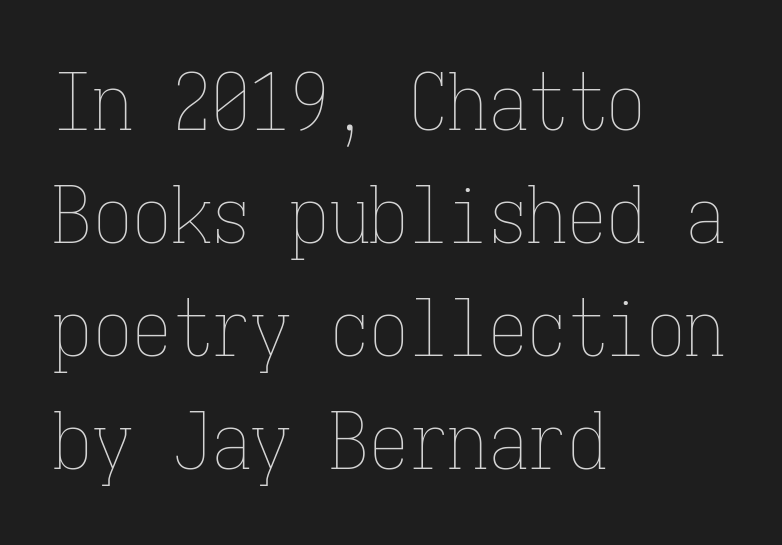
{"italic": "no", "bold": "no", "weight": "thin", "width": "condensed", "stroke_contrast": "low", "x_height": "medium", "monospaced": "yes", "underline": "no", "align": "left", "line_spacing": "normal", "line_spacing_ratio": 1.43, "letter_spacing": "normal", "letter_spacing_em": 0.0, "glyph_px": 79}
